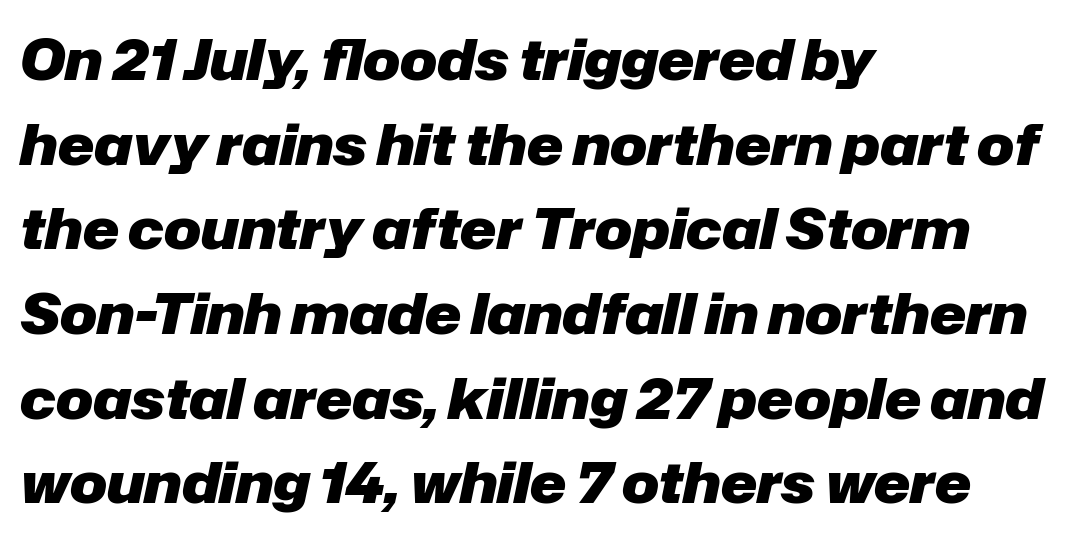
Q: Is the text bold? A: Yes.
Q: Is the text italic (slanted)? A: Yes, it leans right by about 12 degrees.
Q: Is the text underlined? A: No.
Q: How is the paragraph aligned? A: Left-aligned.
Q: Is the spacing between letters normal or unusually wide? A: Normal.
Q: Is the spacing between lines tight, normal or loose? A: Normal.
Q: Width (condensed, normal, or wide)? A: Normal.
Q: Stroke contrast? A: Low.
Q: x-height? A: Medium.
Q: Monospaced? A: No.
